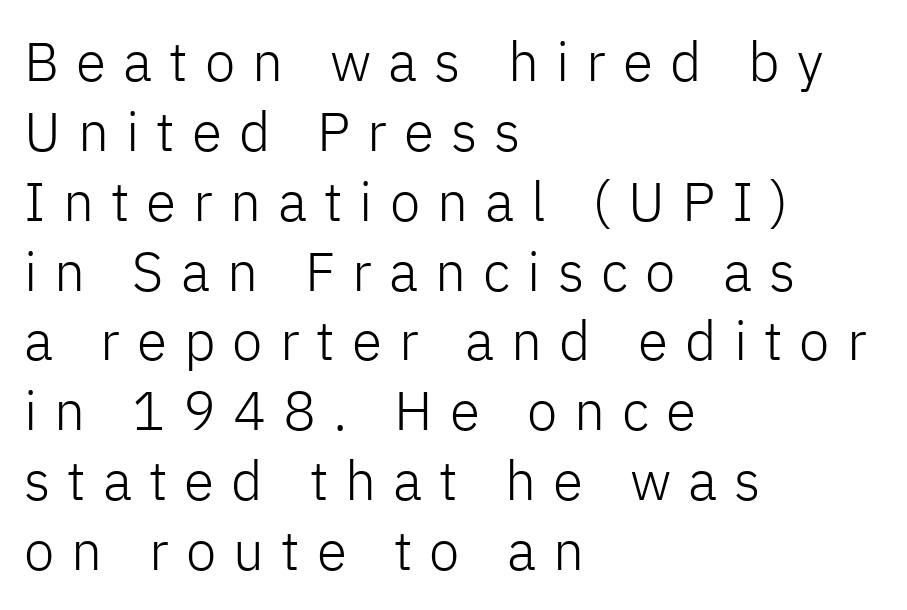
Q: Is the text bold? A: No.
Q: Is the text italic (slanted)? A: No, it is upright.
Q: Is the typeface a serif or a sans-serif typeface? A: Sans-serif.
Q: Is the text underlined? A: No.
Q: How is the paragraph aligned? A: Left-aligned.
Q: Is the spacing between letters normal or unusually wide? A: Unusually wide.
Q: Is the spacing between lines tight, normal or loose? A: Normal.
Q: Width (condensed, normal, or wide)? A: Normal.
Q: Stroke contrast? A: Low.
Q: x-height? A: Medium.
Q: Monospaced? A: No.
